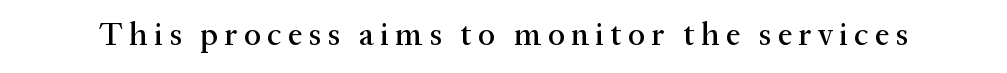
The image shows 32 px serif type, upright; set unusually wide letter spacing (+0.2 em), not underlined; medium stroke contrast and a medium x-height.
